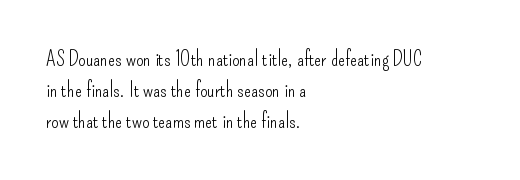
If you drew a line through each stem, it would be perfectly vertical. Leftover space on each line is placed entirely after the last word. The vertical gap from one line to the next is medium. The specimen omits any rule beneath the text block's lines.
